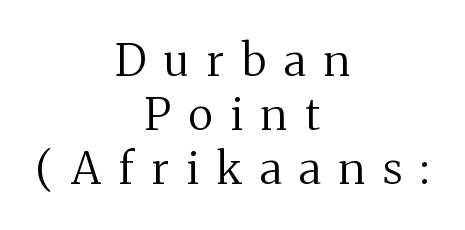
The image shows 44 px regular-weight serif type, upright; set centered, line spacing 1.23x, unusually wide letter spacing (+0.41 em), not underlined; medium stroke contrast and a medium x-height.
